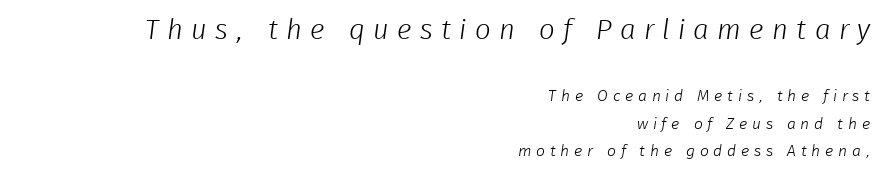
Whoever set this made the first block the dominant, larger element. No chunkiness to these letters — they're not bold. The line texture is sparse and dotted thanks to wide tracking. Do the characters align in a grid? No, the font is proportional. This rendering uses right alignment, leaving the left contour irregular. The passage shown is not underscored anywhere.
